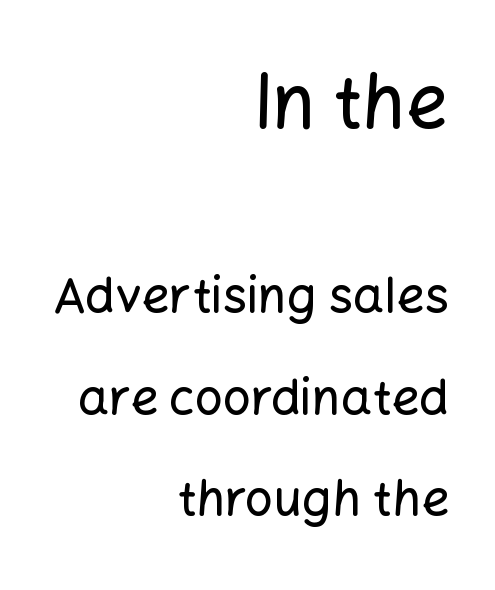
{"serif": "no", "italic": "no", "width": "normal", "stroke_contrast": "low", "x_height": "medium", "monospaced": "no", "underline": "no", "align": "right", "line_spacing": "loose", "line_spacing_ratio": 2.07, "letter_spacing": "normal", "letter_spacing_em": 0.0, "larger_block": "first", "size_ratio": 1.51, "glyph_px": 74}
